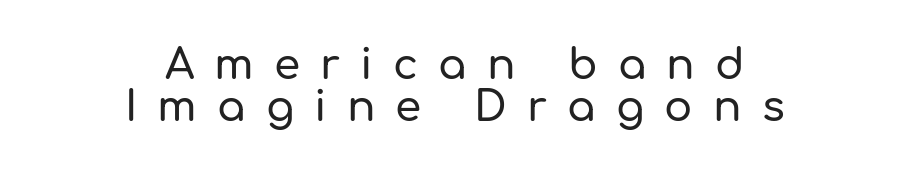
{"serif": "no", "italic": "no", "width": "normal", "stroke_contrast": "low", "x_height": "medium", "monospaced": "no", "underline": "no", "align": "center", "line_spacing": "tight", "line_spacing_ratio": 1.01, "letter_spacing": "wide", "letter_spacing_em": 0.48, "glyph_px": 42}
